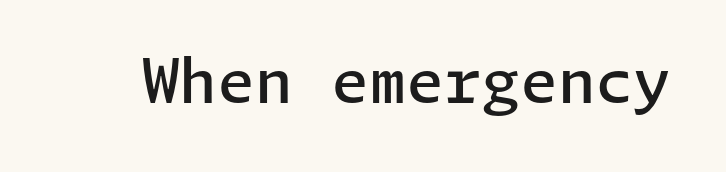
{"serif": "no", "italic": "no", "bold": "semi", "weight": "semibold", "width": "normal", "stroke_contrast": "low", "x_height": "medium", "underline": "no", "letter_spacing": "normal", "letter_spacing_em": 0.0, "glyph_px": 61}
